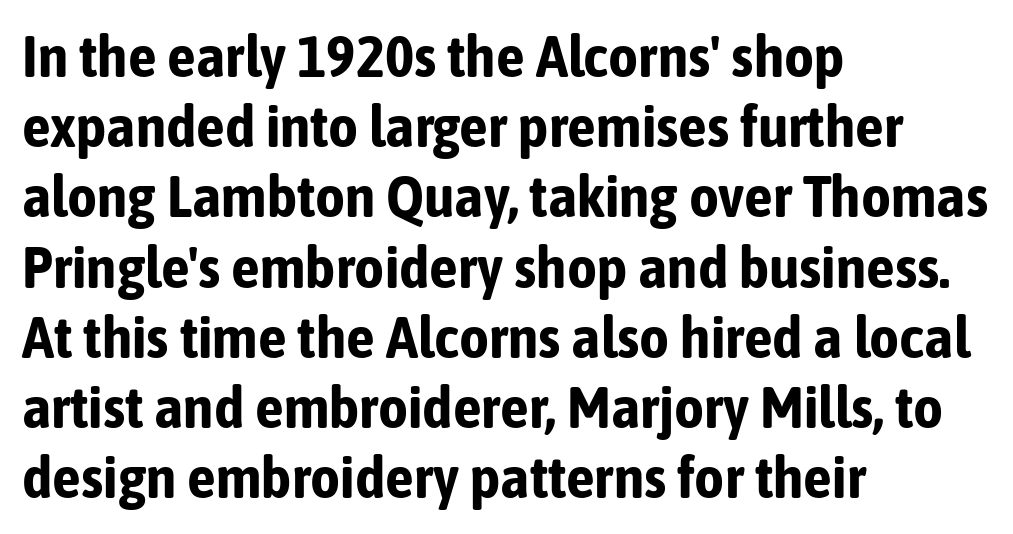
The image shows 58 px bold, condensed sans-serif type, upright; set left-aligned, line spacing 1.21x, normal letter spacing, not underlined; low stroke contrast and a medium x-height.
